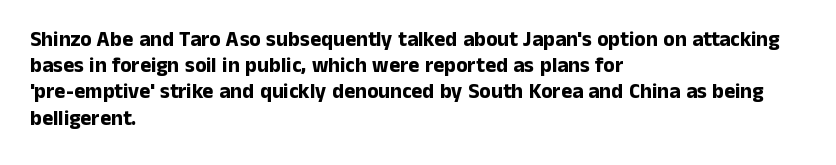
The image shows 21 px bold type, upright; set left-aligned, normal line spacing (1.25x), normal letter spacing, not underlined.
